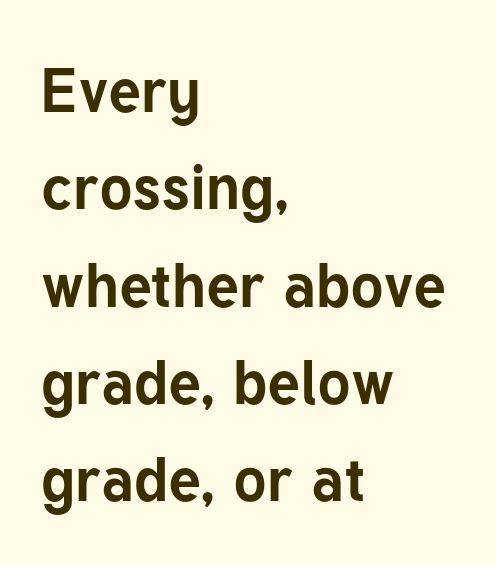
Caption: bold face, heavy strokes. When letters stand straight like this, we call the style roman or upright. Type without underlining. Nothing unusual about the tracking: characters are spaced as the font intends.
